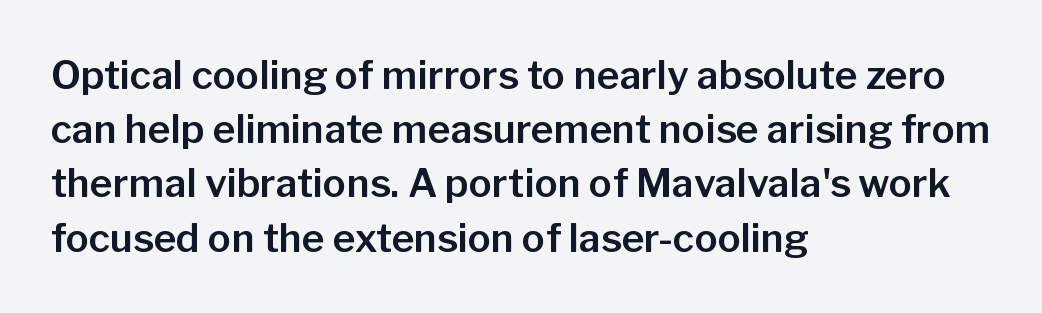
{"serif": "no", "italic": "no", "width": "normal", "stroke_contrast": "low", "x_height": "medium", "monospaced": "no", "underline": "no", "align": "left", "line_spacing": "normal", "line_spacing_ratio": 1.39, "letter_spacing": "normal", "letter_spacing_em": 0.0, "glyph_px": 39}
